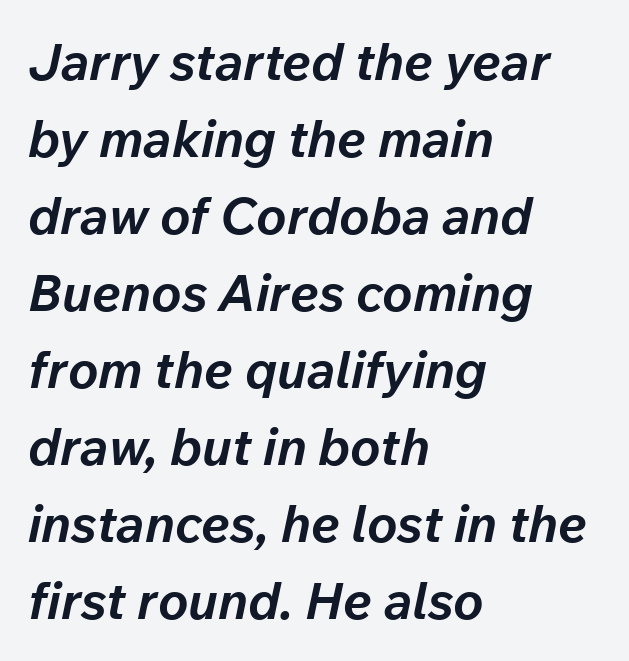
The characters look thick and weighty, a clear bold. This rendering features lettering with no underline. The face used here is proportionally spaced, like ordinary book or web type. Notice how the stems are inclined rather than vertical — that's the hallmark of italics. Line beginnings align vertically; line endings do not. These lines keep a tight, regular rhythm from letter to letter.
